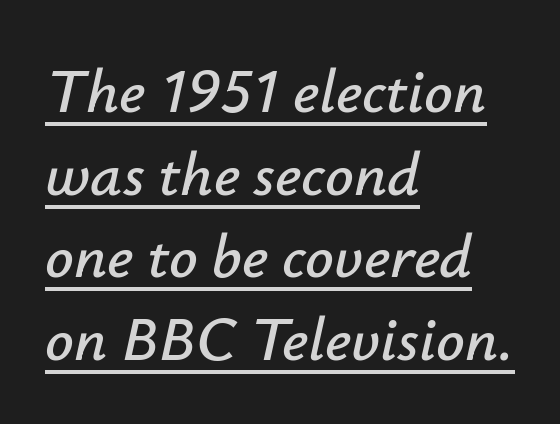
The image shows 63 px text type, italic (leaning right); set left-aligned, normal line spacing (1.31x), normal letter spacing, underlined; low stroke contrast and a small x-height.
